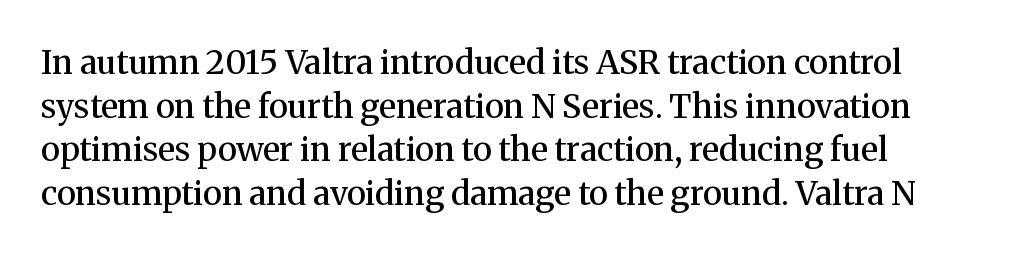
{"serif": "yes", "italic": "no", "bold": "semi", "weight": "semibold", "width": "normal", "stroke_contrast": "medium", "x_height": "medium", "monospaced": "no", "underline": "no", "line_spacing": "normal", "line_spacing_ratio": 1.32, "letter_spacing": "normal", "letter_spacing_em": 0.0, "glyph_px": 33}
